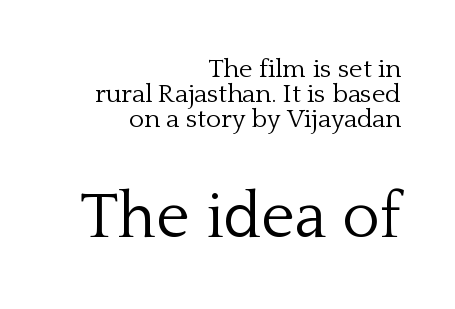
The image shows 64 px light serif type, upright; set right-aligned, tight line spacing (0.96x), normal letter spacing, not underlined; the second (bottom) block is 2.46x larger; low stroke contrast and a medium x-height.
